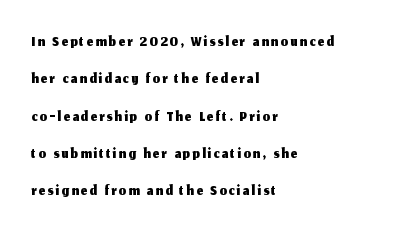
Q: Is the text italic (slanted)? A: No, it is upright.
Q: Is the text underlined? A: No.
Q: How is the paragraph aligned? A: Left-aligned.
Q: Is the spacing between lines tight, normal or loose? A: Normal.
